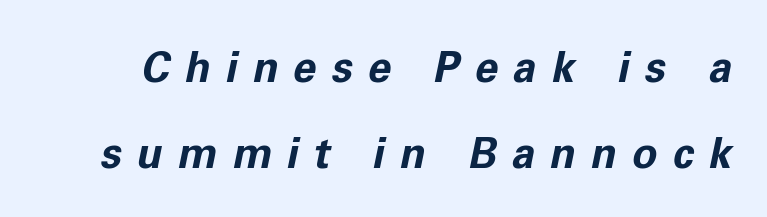
Q: Is the text bold? A: Yes.
Q: Is the text italic (slanted)? A: Yes, it leans right by about 11 degrees.
Q: Is the text underlined? A: No.
Q: Is the spacing between letters normal or unusually wide? A: Unusually wide.
Q: Is the spacing between lines tight, normal or loose? A: Loose.
Q: Width (condensed, normal, or wide)? A: Normal.
Q: Stroke contrast? A: Low.
Q: x-height? A: Medium.
Q: Monospaced? A: No.
